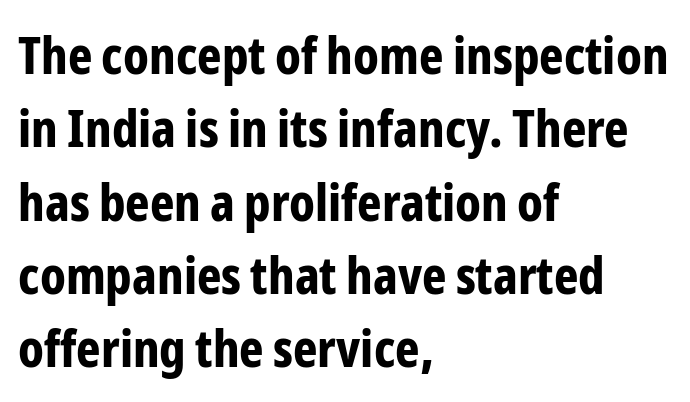
{"serif": "no", "italic": "no", "bold": "yes", "weight": "bold", "width": "condensed", "stroke_contrast": "low", "x_height": "medium", "monospaced": "no", "underline": "no", "align": "left", "line_spacing": "normal", "line_spacing_ratio": 1.41, "letter_spacing": "normal", "letter_spacing_em": 0.0, "glyph_px": 52}
